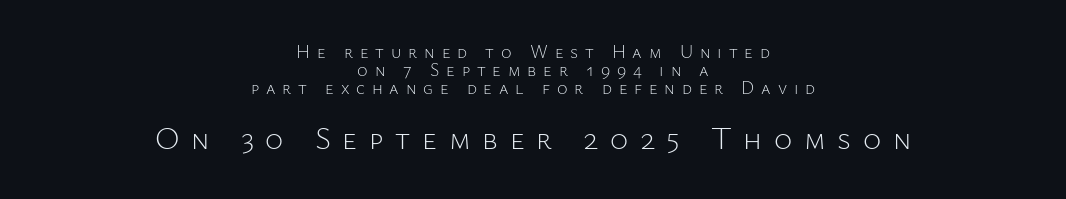
{"serif": "no", "italic": "no", "bold": "no", "weight": "light", "width": "normal", "stroke_contrast": "low", "x_height": "medium", "monospaced": "no", "underline": "no", "align": "center", "line_spacing": "tight", "line_spacing_ratio": 1.0, "letter_spacing": "wide", "letter_spacing_em": 0.38, "larger_block": "second", "size_ratio": 1.72, "glyph_px": 31}
